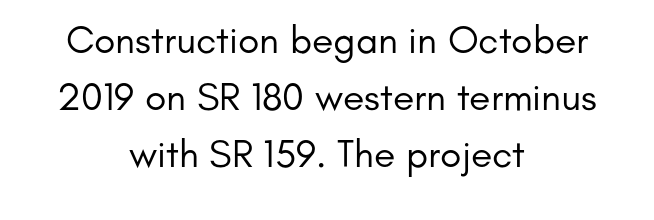
Q: Is the text bold? A: No.
Q: Is the text italic (slanted)? A: No, it is upright.
Q: Is the typeface a serif or a sans-serif typeface? A: Sans-serif.
Q: Is the text underlined? A: No.
Q: How is the paragraph aligned? A: Centered.
Q: Is the spacing between letters normal or unusually wide? A: Normal.
Q: Is the spacing between lines tight, normal or loose? A: Normal.
Q: Width (condensed, normal, or wide)? A: Normal.
Q: Stroke contrast? A: Low.
Q: x-height? A: Small.
Q: Monospaced? A: No.
